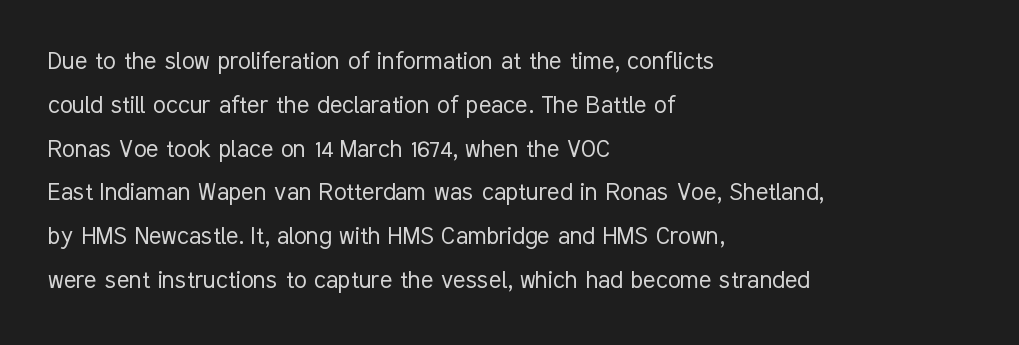
The image shows 29 px light, condensed sans-serif type, upright; set left-aligned, normal line spacing (1.51x), normal letter spacing, not underlined; low stroke contrast and a medium x-height.
